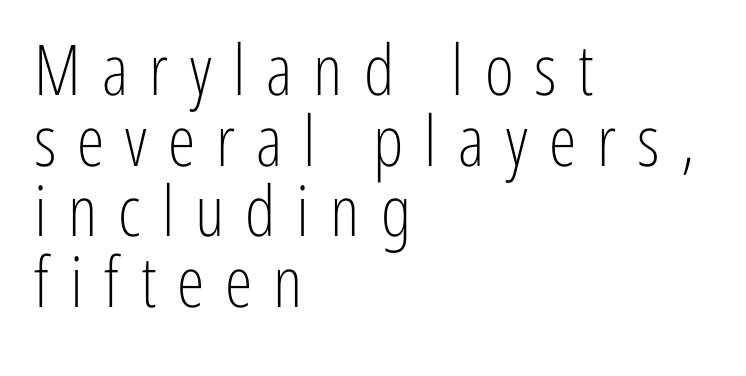
Q: Is the text bold? A: No.
Q: Is the text italic (slanted)? A: No, it is upright.
Q: Is the typeface a serif or a sans-serif typeface? A: Sans-serif.
Q: Is the text underlined? A: No.
Q: How is the paragraph aligned? A: Left-aligned.
Q: Is the spacing between letters normal or unusually wide? A: Unusually wide.
Q: Is the spacing between lines tight, normal or loose? A: Tight.
Q: Width (condensed, normal, or wide)? A: Condensed.
Q: Stroke contrast? A: Low.
Q: x-height? A: Medium.
Q: Monospaced? A: No.
